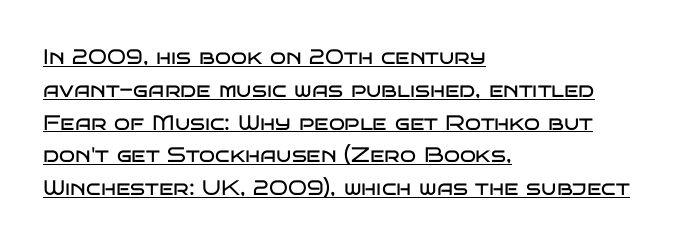
Underlining? Definitely there. Does the lettering tilt? It doesn't — this is upright. Leftover space on each line is placed entirely after the last word. The passage shown stacks its lines at a standard gap. Think standard paragraph weight, or any step lighter than that.
